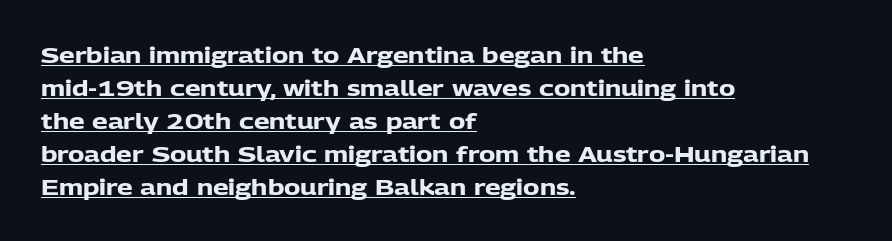
The image shows 22 px bold type, upright; set left-aligned, normal line spacing (1.5x), normal letter spacing, underlined.
